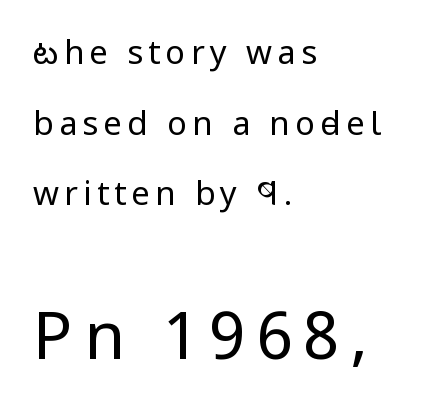
The rendering uses natural spacing where letterforms have individual widths. Descenders are the only things crossing below the line. Layout note: lines flush left. These lines were composed using upright roman letters. The rendering uses a large line-height, opening up the rows. Larger block? The one below; the one above is distinctly smaller.
